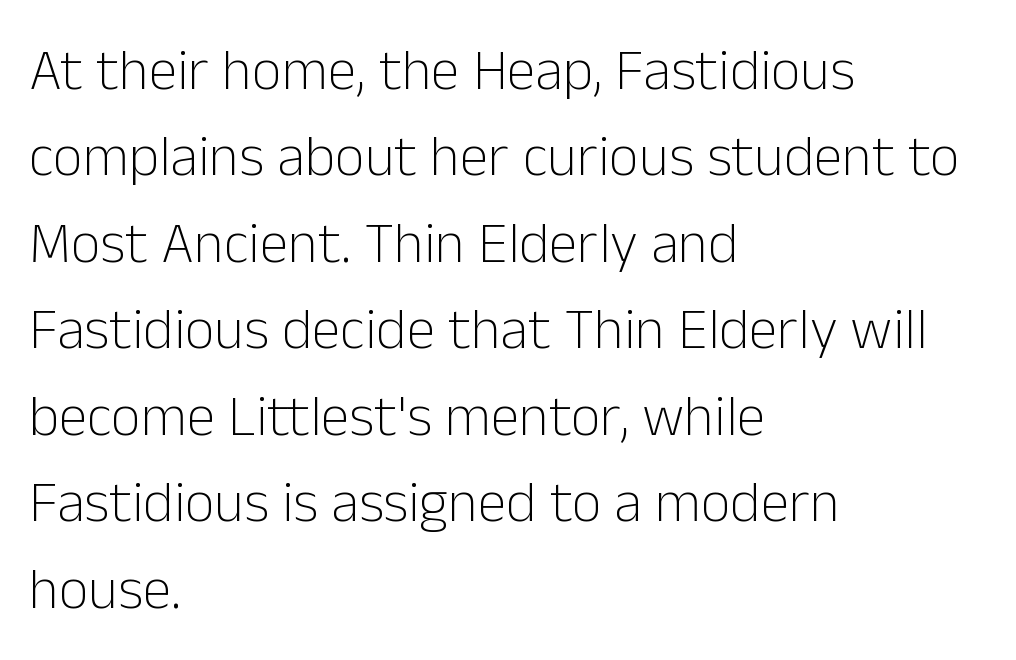
Vertically, the passage feels balanced, rows spaced as you'd expect. A typesetter would call this zero additional tracking. The lines in this sample share a left origin and differ only in where they stop. These glyphs show unthickened strokes, regular width or finer. The rendering shows plain stroke endings on the letterforms — a sans-serif design. The zone under the glyphs is completely vacant.
